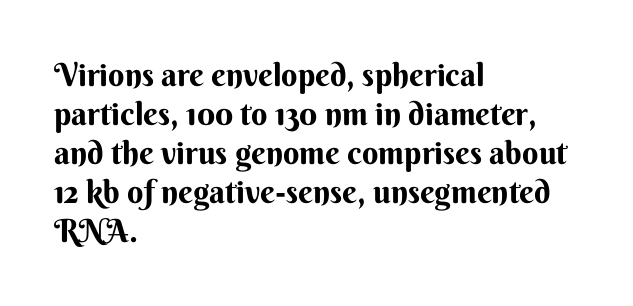
Look at the tracking — it's just the regular setting, nothing added. Here the designer chose a conventional face with non-uniform glyph widths. The glyphs have the mass of a bold cut. Do the letters lean? They stand straight.
